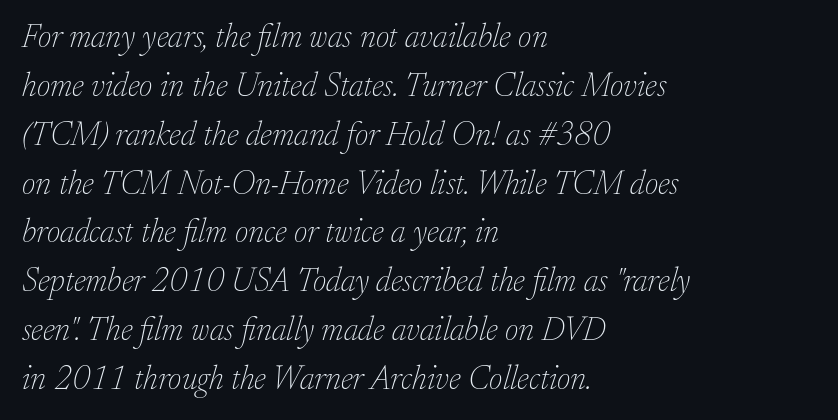
Q: Is the text bold? A: No.
Q: Is the text italic (slanted)? A: Yes, it leans right by about 17 degrees.
Q: Is the typeface a serif or a sans-serif typeface? A: Serif.
Q: Is the text underlined? A: No.
Q: How is the paragraph aligned? A: Left-aligned.
Q: Is the spacing between letters normal or unusually wide? A: Normal.
Q: Is the spacing between lines tight, normal or loose? A: Normal.
Q: Width (condensed, normal, or wide)? A: Normal.
Q: Stroke contrast? A: Low.
Q: x-height? A: Small.
Q: Monospaced? A: No.
